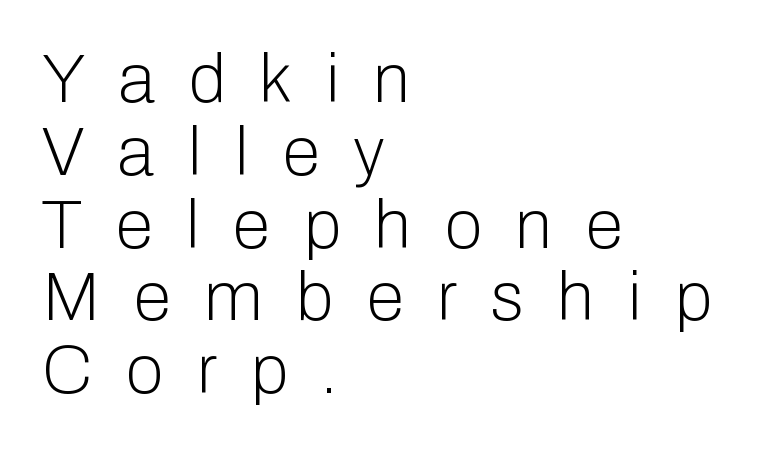
Quick note: underline off. Leading: reduced. This sample has the flowing, uneven cadence of proportional lettering. The font is comparable to plain body text, perhaps lighter.
